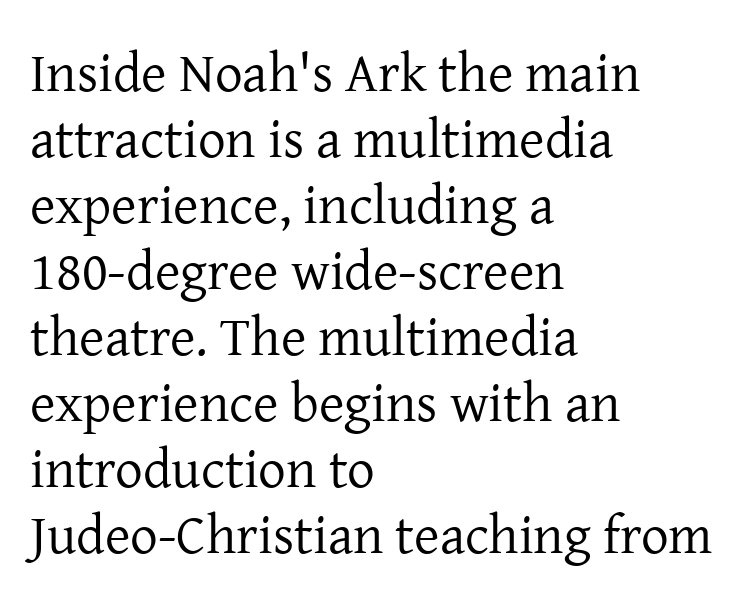
The text was rendered using a seriffed face with decorative stroke endings. The face used here is proportionally spaced, like ordinary book or web type. The gaps between neighbouring characters are ordinary and unremarkable. Is the stroke heavy? The answer is a plain regular-or-lighter. A roman cut, with each character standing at attention.
